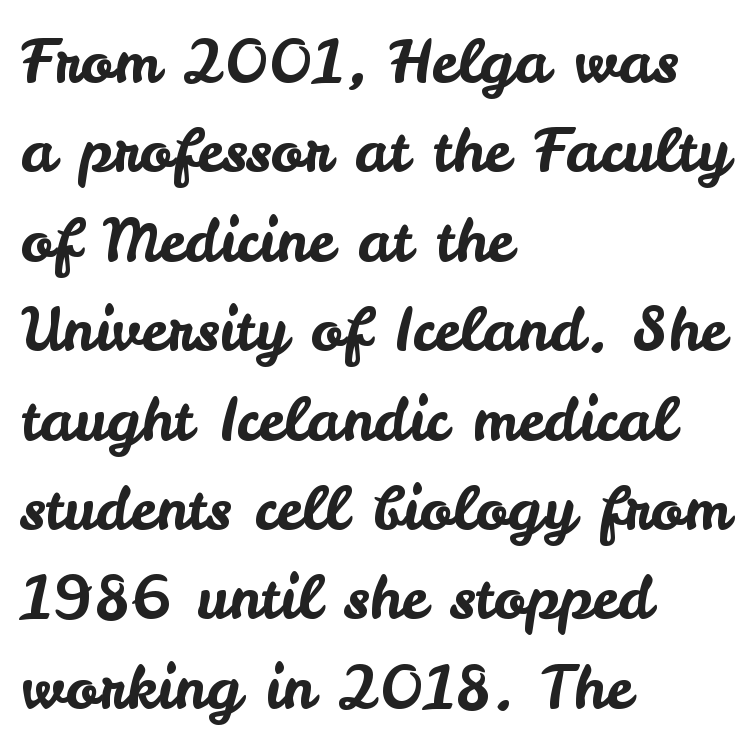
Check the space under the baseline: it is left empty. Check where the strokes stop: nothing finishes them off — pure sans. The horizontal fit of the characters is conventional and even.
